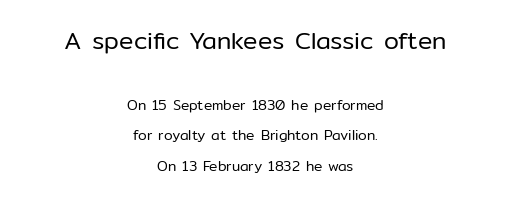
{"italic": "no", "bold": "no", "underline": "no", "align": "center", "line_spacing": "loose", "line_spacing_ratio": 2.19, "letter_spacing": "normal", "letter_spacing_em": 0.0, "larger_block": "first", "size_ratio": 1.71, "glyph_px": 24}
